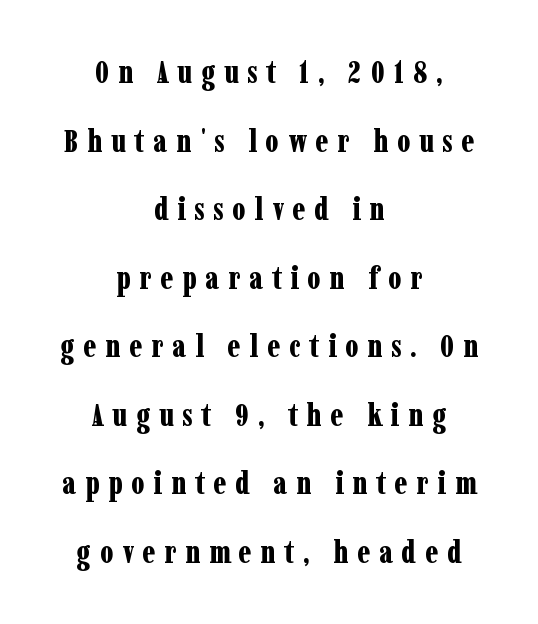
Q: Is the text bold? A: Yes.
Q: Is the text italic (slanted)? A: No, it is upright.
Q: Is the typeface a serif or a sans-serif typeface? A: Serif.
Q: Is the text underlined? A: No.
Q: How is the paragraph aligned? A: Centered.
Q: Is the spacing between letters normal or unusually wide? A: Unusually wide.
Q: Is the spacing between lines tight, normal or loose? A: Loose.
Q: Width (condensed, normal, or wide)? A: Condensed.
Q: Stroke contrast? A: Low.
Q: x-height? A: Medium.
Q: Monospaced? A: No.
